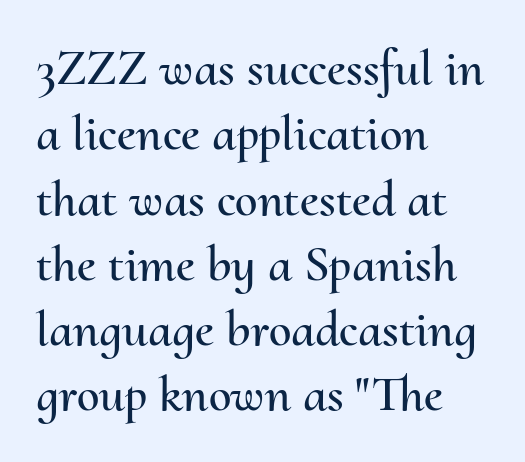
{"italic": "no", "width": "normal", "stroke_contrast": "medium", "x_height": "small", "monospaced": "no", "underline": "no", "align": "left", "line_spacing": "normal", "line_spacing_ratio": 1.28, "letter_spacing": "normal", "letter_spacing_em": 0.0, "glyph_px": 51}
